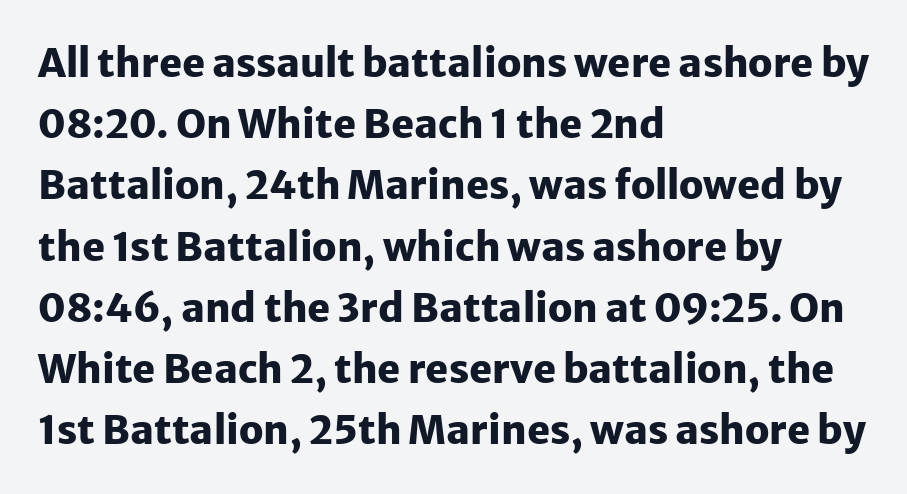
The image shows 39 px heavy sans-serif type, upright; set left-aligned, normal line spacing (1.57x), normal letter spacing, not underlined; low stroke contrast and a medium x-height.
